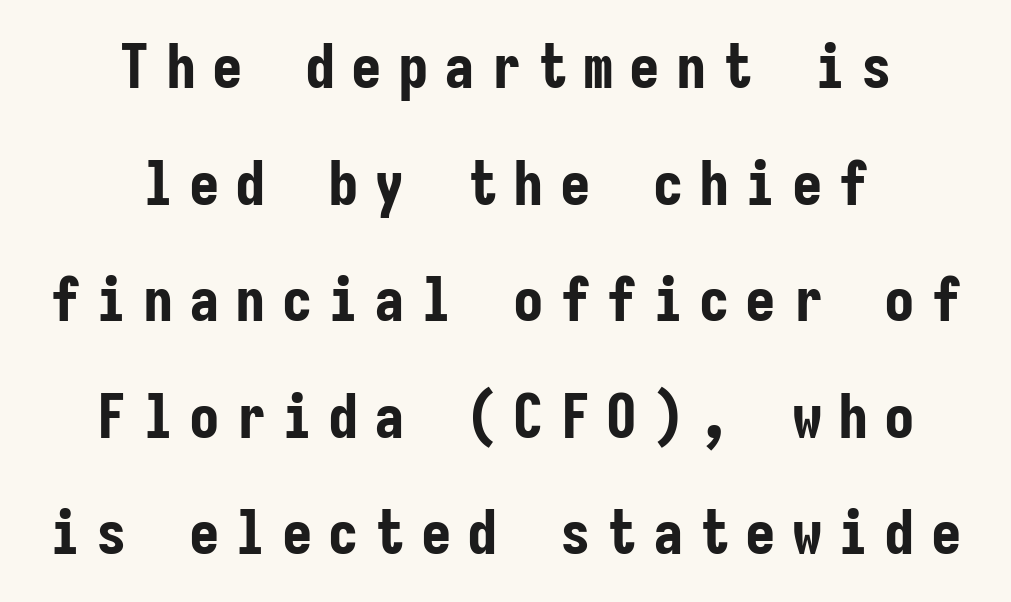
{"serif": "no", "italic": "no", "bold": "yes", "weight": "bold", "width": "condensed", "stroke_contrast": "low", "x_height": "medium", "monospaced": "yes", "underline": "no", "align": "center", "line_spacing": "loose", "line_spacing_ratio": 1.91, "letter_spacing": "wide", "letter_spacing_em": 0.26, "glyph_px": 61}
